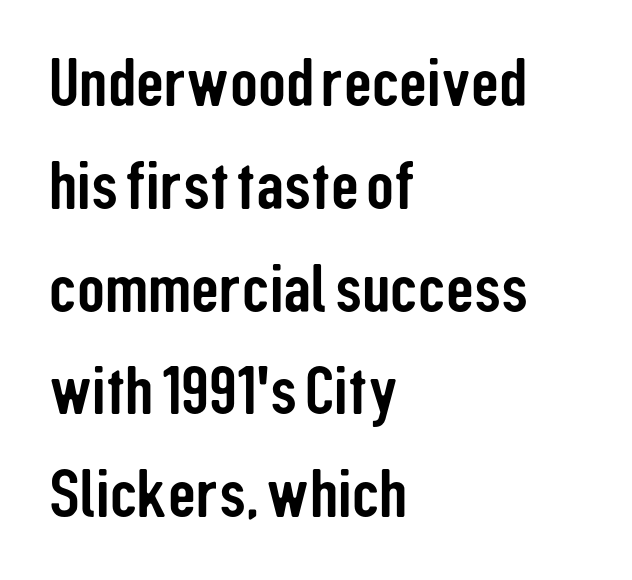
The image shows 69 px condensed sans-serif type, upright; set left-aligned, normal line spacing (1.49x), normal letter spacing, not underlined; low stroke contrast and a medium x-height.
